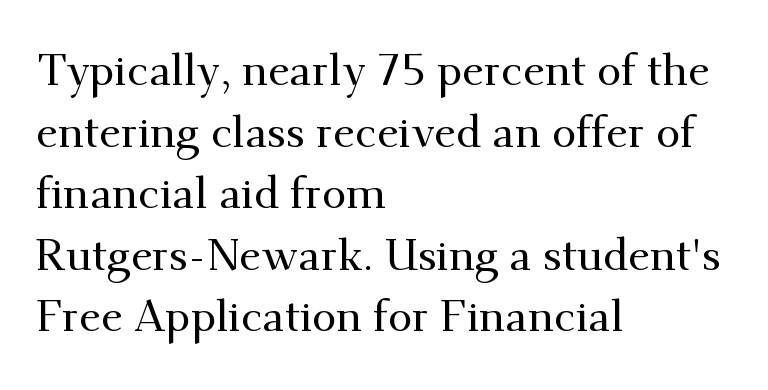
Spacing between characters is what you'd get straight out of the box. Is there much room between lines? A standard amount, neither cramped nor airy. Quick note: not italic, upright. Every row of glyphs begins at an identical x-position on the left. Lines of text with bare space underneath.
